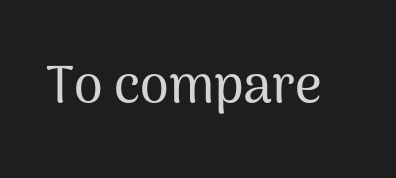
{"serif": "no", "italic": "no", "width": "normal", "stroke_contrast": "medium", "x_height": "medium", "monospaced": "no", "underline": "no", "letter_spacing": "normal", "letter_spacing_em": 0.0, "glyph_px": 52}
